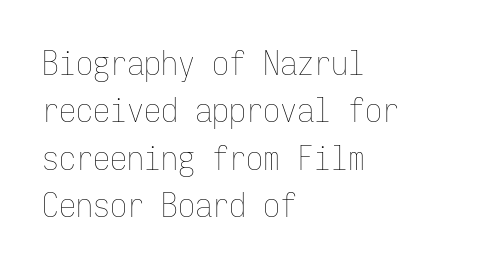
{"italic": "no", "bold": "no", "weight": "thin", "width": "condensed", "stroke_contrast": "low", "x_height": "medium", "monospaced": "yes", "underline": "no", "align": "left", "line_spacing": "normal", "line_spacing_ratio": 1.39, "letter_spacing": "normal", "letter_spacing_em": 0.0, "glyph_px": 34}
